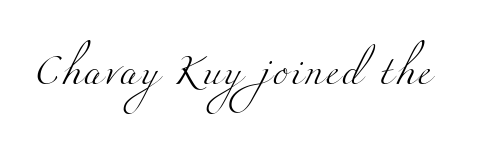
The image shows 29 px light, wide type; set not underlined; medium stroke contrast and a small x-height.
